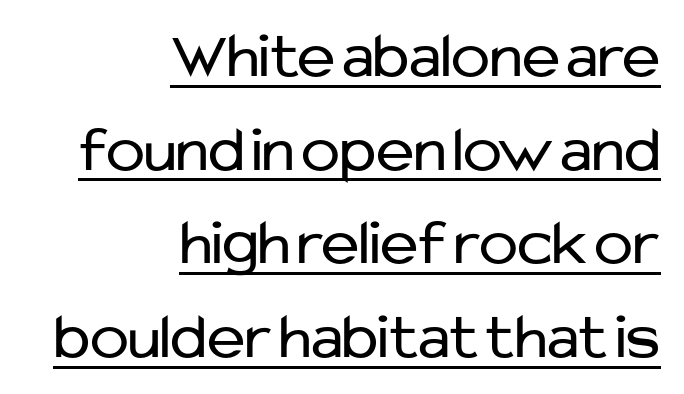
Q: Is the text bold? A: No.
Q: Is the text italic (slanted)? A: No, it is upright.
Q: Is the typeface a serif or a sans-serif typeface? A: Sans-serif.
Q: Is the text underlined? A: Yes.
Q: How is the paragraph aligned? A: Right-aligned.
Q: Is the spacing between letters normal or unusually wide? A: Normal.
Q: Is the spacing between lines tight, normal or loose? A: Normal.
Q: Width (condensed, normal, or wide)? A: Normal.
Q: Stroke contrast? A: Low.
Q: x-height? A: Medium.
Q: Monospaced? A: No.
